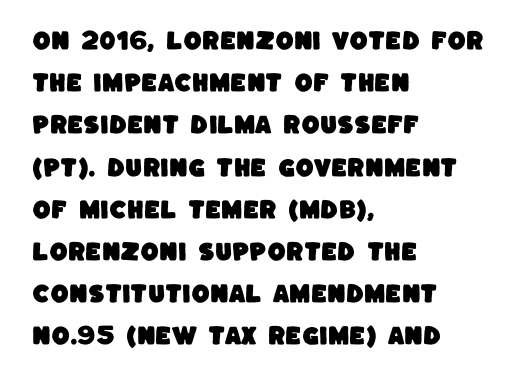
{"underline": "no", "align": "left", "line_spacing": "loose", "line_spacing_ratio": 2.01, "letter_spacing": "normal", "letter_spacing_em": 0.0, "glyph_px": 21}
